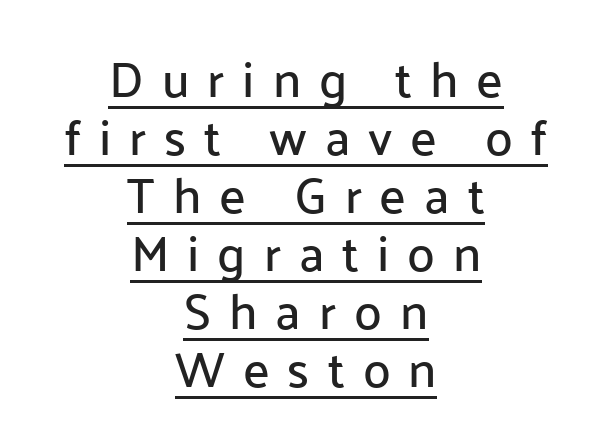
Is the letter spacing exaggerated? Yes — the characters are pushed far apart. Spacing verdict: proportional, widths tailored to each character. The sample's only ornament is a line tracing under the words. Examine the stroke ends and you'll find no serifs. Tall strokes in this sample are plumb rather than angled.
